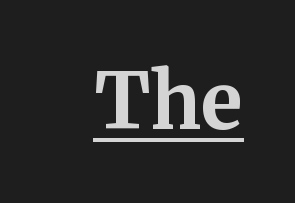
The image shows 78 px bold serif type, upright; set normal letter spacing, underlined; medium stroke contrast and a medium x-height.
